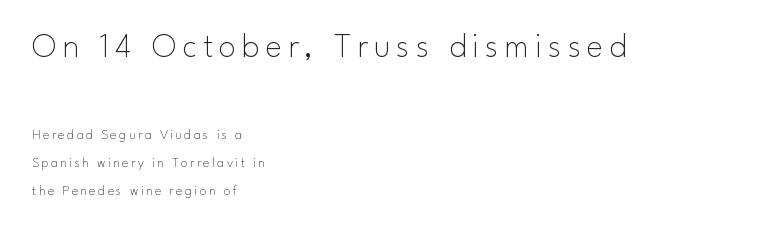
Q: Is the text bold? A: No.
Q: Is the text italic (slanted)? A: No, it is upright.
Q: Is the typeface a serif or a sans-serif typeface? A: Sans-serif.
Q: Is the text underlined? A: No.
Q: How is the paragraph aligned? A: Left-aligned.
Q: Is the spacing between lines tight, normal or loose? A: Loose.
Q: Which block of text is set in a larger size, the first (top) or the second (bottom)? A: The first (top) one.
Q: Width (condensed, normal, or wide)? A: Normal.
Q: Stroke contrast? A: Low.
Q: x-height? A: Small.
Q: Monospaced? A: No.
